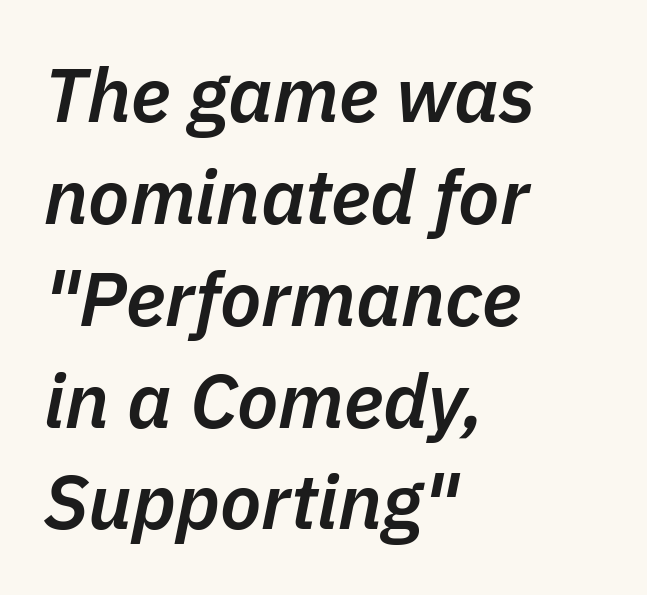
Q: Is the text bold? A: Semi-bold.
Q: Is the text italic (slanted)? A: Yes, it leans right by about 11 degrees.
Q: Is the text underlined? A: No.
Q: How is the paragraph aligned? A: Left-aligned.
Q: Is the spacing between letters normal or unusually wide? A: Normal.
Q: Is the spacing between lines tight, normal or loose? A: Normal.
Q: Width (condensed, normal, or wide)? A: Normal.
Q: Stroke contrast? A: Low.
Q: x-height? A: Medium.
Q: Monospaced? A: No.
